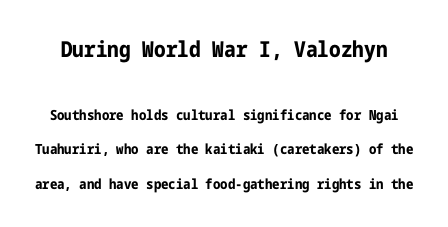
Short note: letters normally spaced. Ordinary non-slanted type is in use. On the weight axis this lands at bold, roughly 700. If you measured baseline to baseline, you'd find a long distance.
